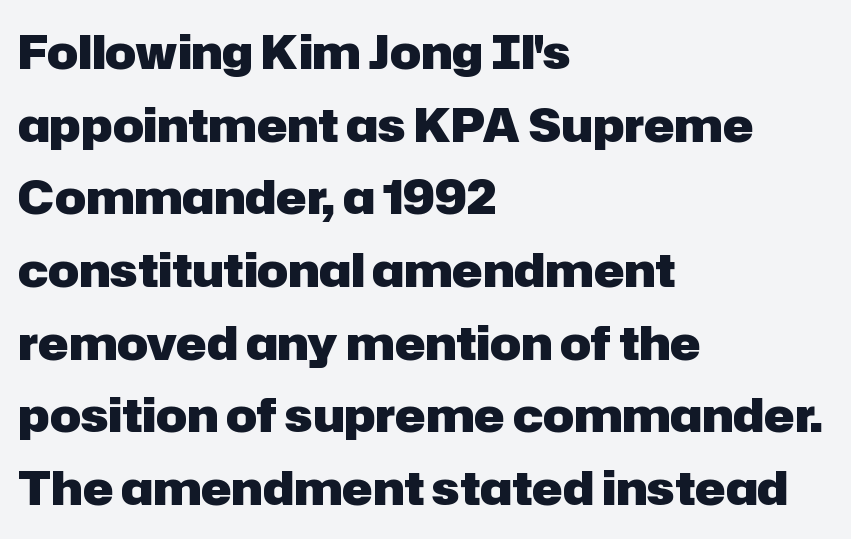
The space between consecutive lines is moderate. Think of a printed novel: that variable character pitch is what you see here. The type is set solid horizontally, with unmodified tracking. The rendering anchors every line to the left-hand side. Thick stems and heavy bowls — unmistakably bold. Notice how the stems are strictly vertical — no italics here.
